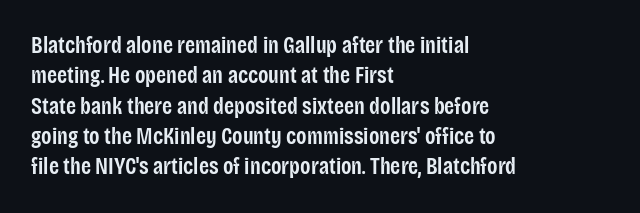
Q: Is the text bold? A: Semi-bold.
Q: Is the text italic (slanted)? A: No, it is upright.
Q: Is the text underlined? A: No.
Q: How is the paragraph aligned? A: Left-aligned.
Q: Is the spacing between letters normal or unusually wide? A: Normal.
Q: Is the spacing between lines tight, normal or loose? A: Normal.
